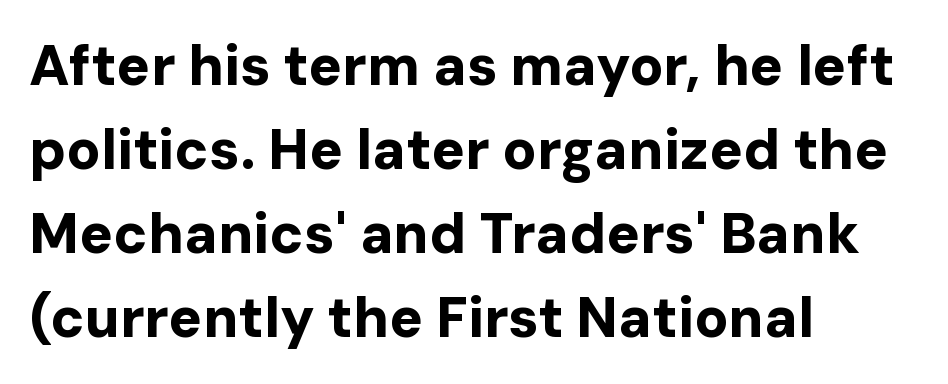
Q: Is the text bold? A: Yes.
Q: Is the text italic (slanted)? A: No, it is upright.
Q: Is the typeface a serif or a sans-serif typeface? A: Sans-serif.
Q: Is the text underlined? A: No.
Q: How is the paragraph aligned? A: Left-aligned.
Q: Is the spacing between letters normal or unusually wide? A: Normal.
Q: Is the spacing between lines tight, normal or loose? A: Normal.
Q: Width (condensed, normal, or wide)? A: Normal.
Q: Stroke contrast? A: Low.
Q: x-height? A: Medium.
Q: Monospaced? A: No.
